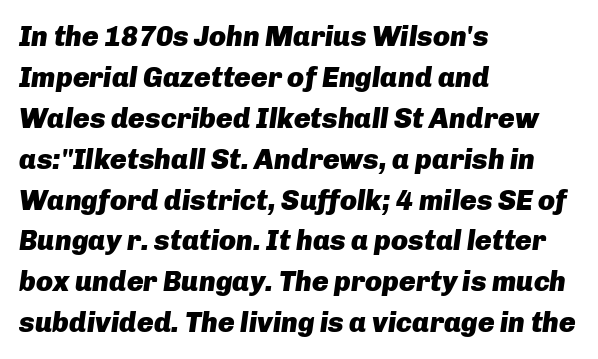
{"italic": "yes", "lean": "right", "slant_degrees": 8, "bold": "yes", "weight": "heavy", "width": "normal", "stroke_contrast": "low", "x_height": "medium", "monospaced": "no", "underline": "no", "align": "left", "line_spacing": "normal", "line_spacing_ratio": 1.46, "letter_spacing": "normal", "letter_spacing_em": 0.0, "glyph_px": 28}
